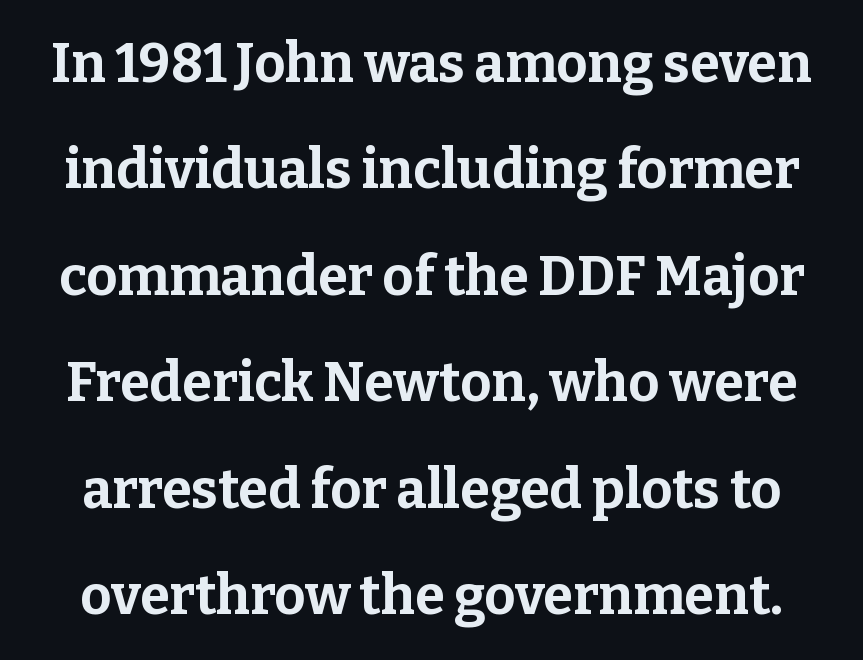
Q: Is the text bold? A: Yes.
Q: Is the text italic (slanted)? A: No, it is upright.
Q: Is the typeface a serif or a sans-serif typeface? A: Serif.
Q: Is the text underlined? A: No.
Q: Is the spacing between letters normal or unusually wide? A: Normal.
Q: Is the spacing between lines tight, normal or loose? A: Loose.
Q: Width (condensed, normal, or wide)? A: Normal.
Q: Stroke contrast? A: Low.
Q: x-height? A: Medium.
Q: Monospaced? A: No.
